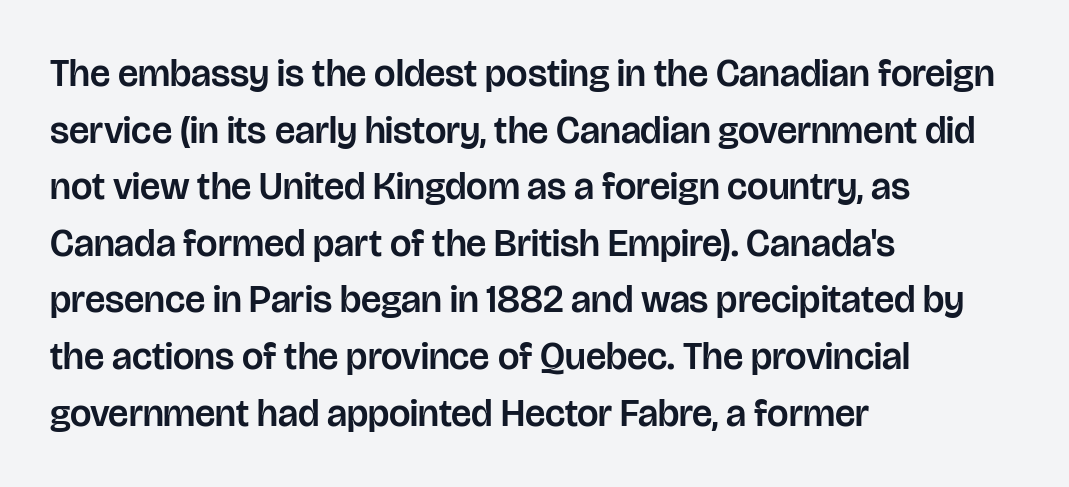
How would I describe the line gaps? Plain and ordinary. Italic? Not at all — the glyphs are vertical. Character widths vary here, with narrow letters taking less room than wide ones. Classification — sans serif. Has an underline been added? It has not.
